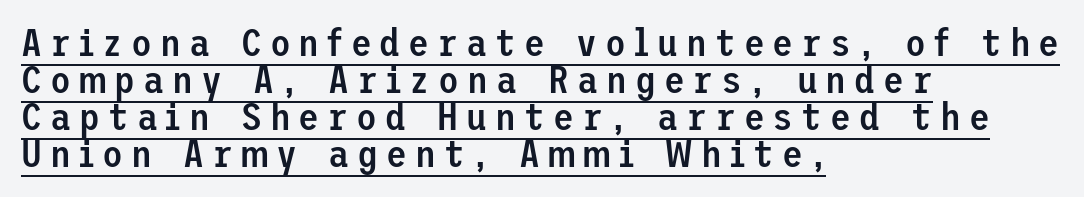
The image shows 38 px semibold sans-serif type, upright; set left-aligned, tight line spacing (0.97x), unusually wide letter spacing (+0.21 em), underlined; low stroke contrast and a medium x-height.
